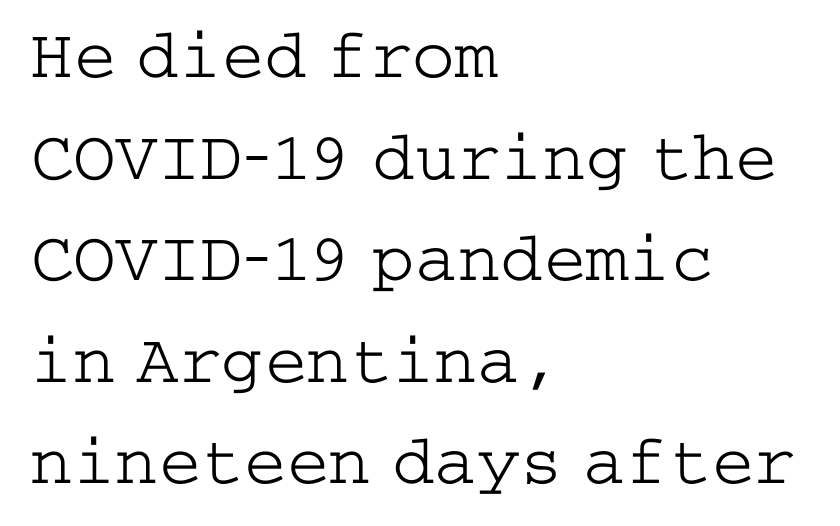
Type without underlining. Each new line begins a customary step beneath the previous one. Is this a sans? No — the strokes have serifs. This sample uses an upright cut, with every glyph sitting square on the baseline. This sample uses plain, unmodified letter spacing. This reads as an unemphasized weight, regular at the heaviest.
